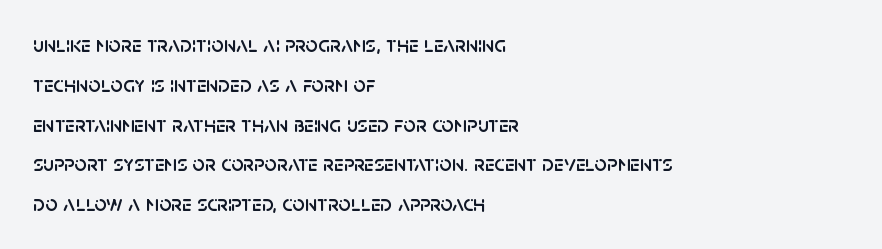
Q: Is the text italic (slanted)? A: No, it is upright.
Q: Is the text underlined? A: No.
Q: How is the paragraph aligned? A: Left-aligned.
Q: Is the spacing between letters normal or unusually wide? A: Normal.
